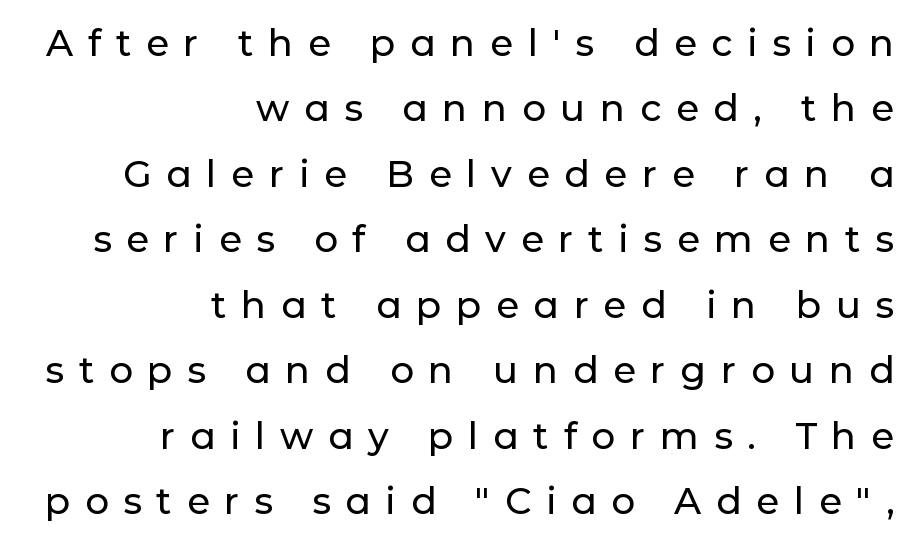
{"serif": "no", "italic": "no", "width": "normal", "stroke_contrast": "low", "x_height": "medium", "monospaced": "no", "underline": "no", "align": "right", "line_spacing_ratio": 1.77, "letter_spacing": "wide", "letter_spacing_em": 0.4, "glyph_px": 37}
